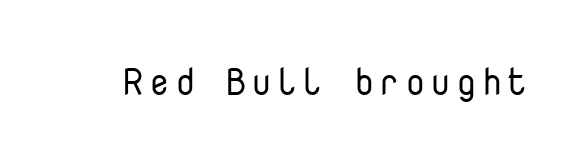
Letters have the restrained weight of plain body copy at most. This sample has the even, mechanical cadence of fixed-width lettering. Style check: upright. The face used here is a sans, in the tradition of grotesques and geometrics. Type without underlining.
